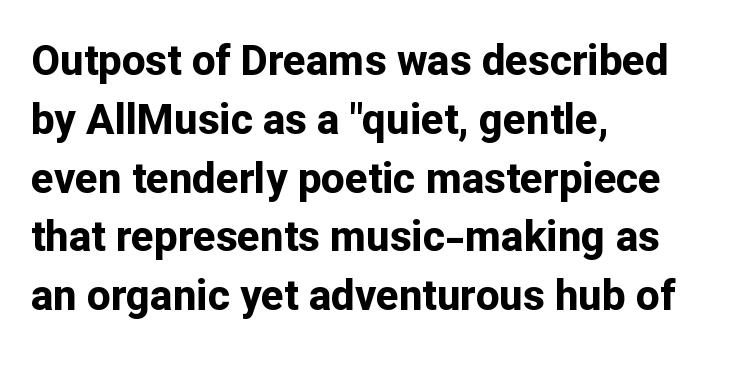
Q: Is the text bold? A: Yes.
Q: Is the text italic (slanted)? A: No, it is upright.
Q: Is the typeface a serif or a sans-serif typeface? A: Sans-serif.
Q: Is the text underlined? A: No.
Q: How is the paragraph aligned? A: Left-aligned.
Q: Is the spacing between letters normal or unusually wide? A: Normal.
Q: Is the spacing between lines tight, normal or loose? A: Normal.
Q: Width (condensed, normal, or wide)? A: Normal.
Q: Stroke contrast? A: Low.
Q: x-height? A: Medium.
Q: Monospaced? A: No.
